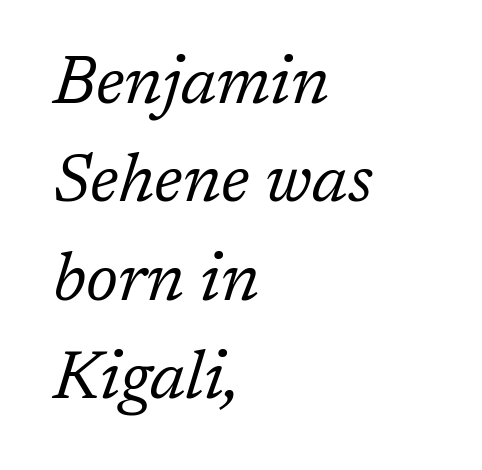
Q: Is the text bold? A: No.
Q: Is the text italic (slanted)? A: Yes, it leans right by about 17 degrees.
Q: Is the typeface a serif or a sans-serif typeface? A: Serif.
Q: Is the text underlined? A: No.
Q: How is the paragraph aligned? A: Left-aligned.
Q: Is the spacing between letters normal or unusually wide? A: Normal.
Q: Is the spacing between lines tight, normal or loose? A: Normal.
Q: Width (condensed, normal, or wide)? A: Normal.
Q: Stroke contrast? A: Low.
Q: x-height? A: Medium.
Q: Monospaced? A: No.
